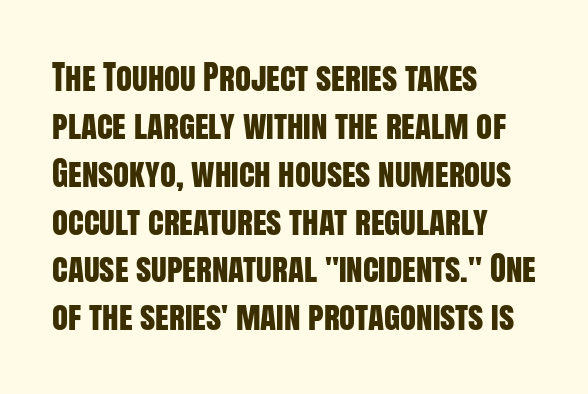
Typeset ragged right — the left edge is the straight one. Do the characters align in a grid? No, the font is proportional. Quick note: interline space is typical. This sample uses a sans-serif face.
